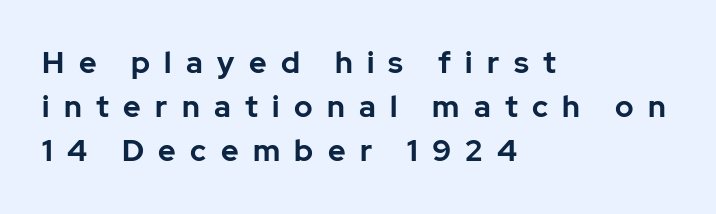
Designer's note — italics off, roman on. What kind of face is this? One without serifs — a sans. Pretty heavy lettering here — definitely bold. Is this a fixed-width face? No — the glyphs have proportional, varying widths. This sample is left-justified, so line endings fall wherever the words run out.
